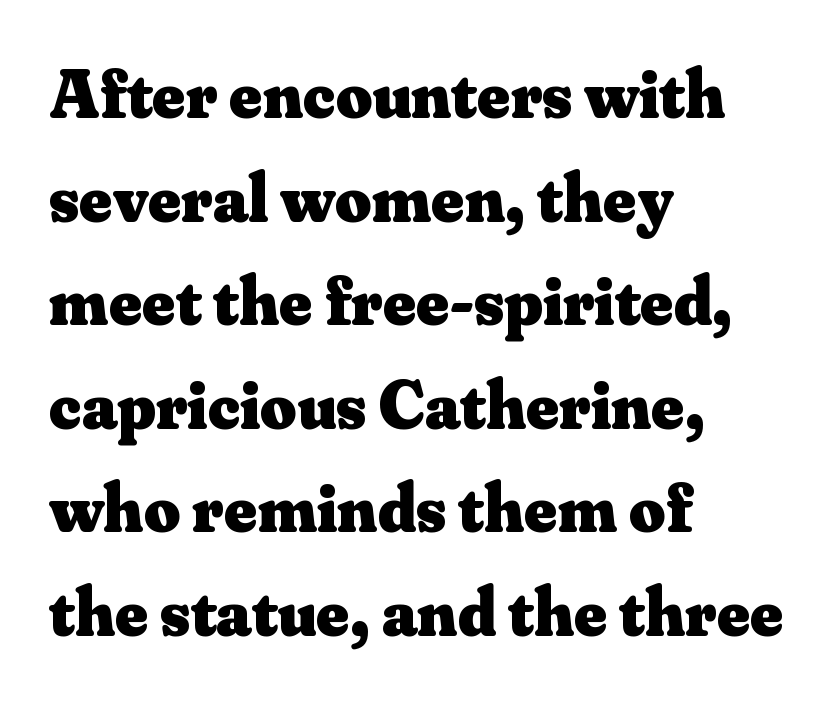
Q: Is the text bold? A: Yes.
Q: Is the text italic (slanted)? A: No, it is upright.
Q: Is the typeface a serif or a sans-serif typeface? A: Serif.
Q: Is the text underlined? A: No.
Q: How is the paragraph aligned? A: Left-aligned.
Q: Is the spacing between letters normal or unusually wide? A: Normal.
Q: Is the spacing between lines tight, normal or loose? A: Normal.
Q: Width (condensed, normal, or wide)? A: Normal.
Q: Stroke contrast? A: Medium.
Q: x-height? A: Small.
Q: Monospaced? A: No.
